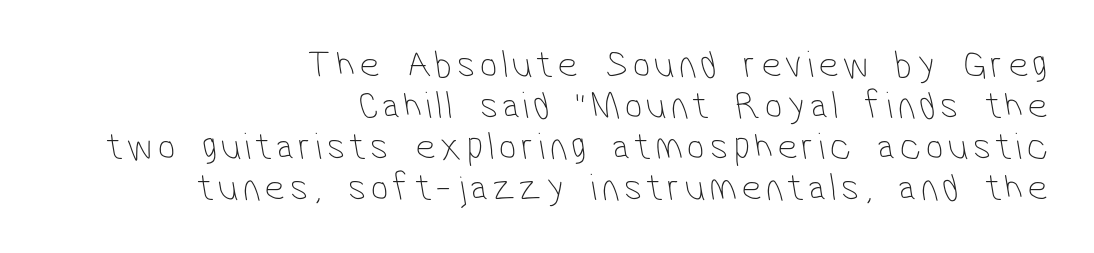
The face used here is proportionally spaced, like ordinary book or web type. The string is rendered with underlining switched off. The space between consecutive lines is stingy. Letterform terminals end flat and unadorned throughout the passage. The lines are quadded right. Letters have the restrained weight of plain body copy at most.
